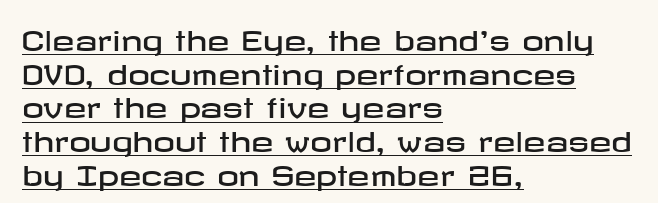
The image shows 27 px text type, upright; set left-aligned, normal line spacing (1.25x), normal letter spacing, underlined.
